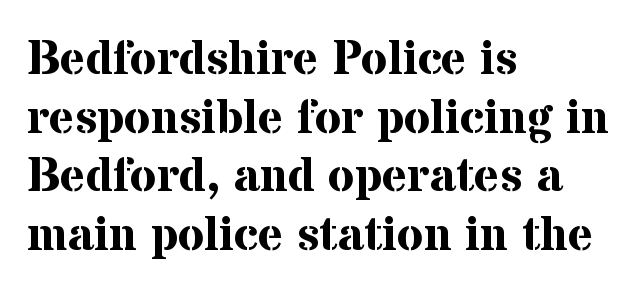
This rendering features lettering with no underline. If you drew a line through each stem, it would be perfectly vertical. Note: serifs present on the glyphs. Line beginnings align vertically; line endings do not. The rendering uses natural spacing where letterforms have individual widths.
